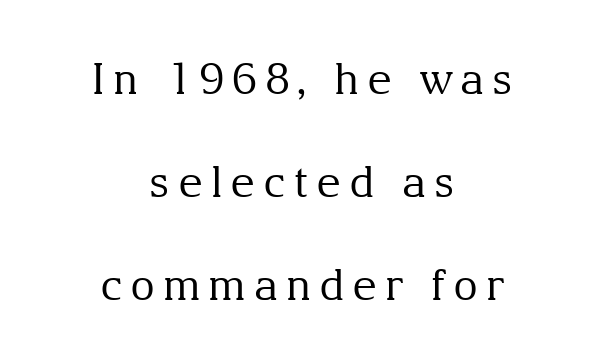
{"serif": "yes", "italic": "no", "bold": "no", "weight": "regular", "width": "normal", "stroke_contrast": "medium", "x_height": "medium", "monospaced": "no", "underline": "no", "align": "center", "line_spacing": "loose", "line_spacing_ratio": 2.4, "glyph_px": 43}
